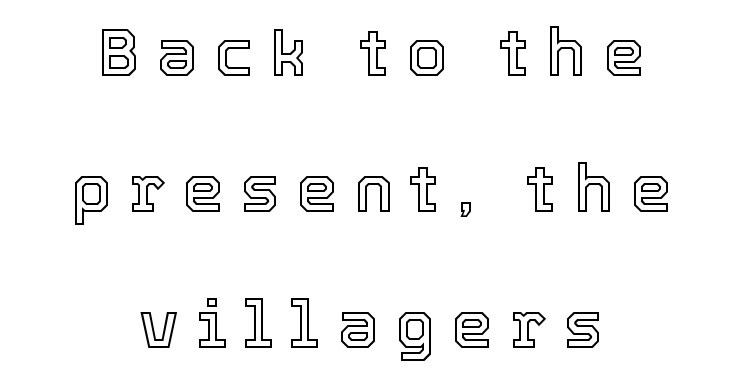
{"italic": "no", "width": "normal", "x_height": "medium", "monospaced": "no", "underline": "no", "align": "center", "line_spacing": "loose", "line_spacing_ratio": 2.06, "letter_spacing": "wide", "letter_spacing_em": 0.25, "glyph_px": 66}
